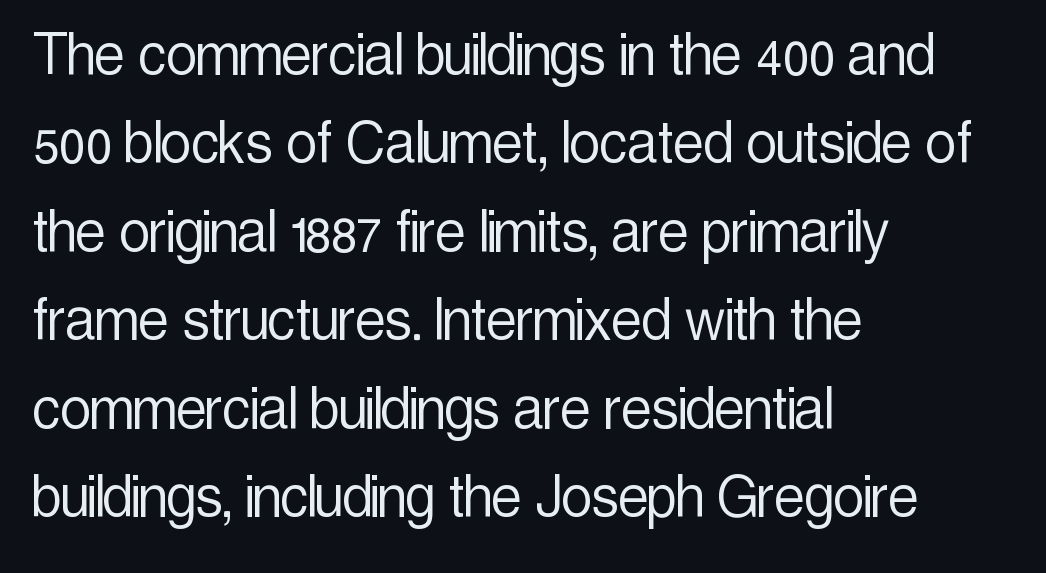
A student would call this left alignment; a typographer would say flush left, rag right. Evenly set lines give the paragraph a standard silhouette. Check where the strokes stop: nothing finishes them off — pure sans. Tracking here is standard; glyphs follow each other at the usual distance. Tall strokes in this sample are plumb rather than angled. The baseline area is clear.
